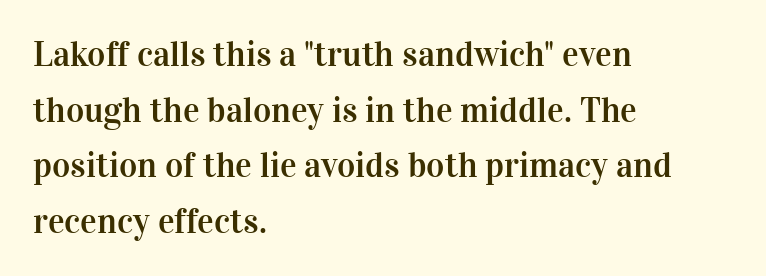
The image shows 35 px serif type, upright; set left-aligned, normal line spacing (1.59x), normal letter spacing, not underlined; high stroke contrast and a medium x-height.
